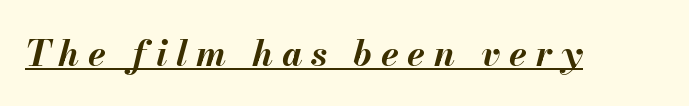
The image shows 36 px bold type, italic (leaning right); set unusually wide letter spacing (+0.24 em), underlined; medium stroke contrast and a small x-height.
